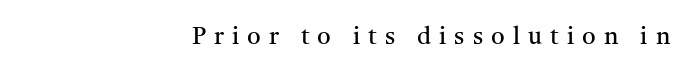
Students, note that the glyphs here are deliberately spaced far apart. The paragraph shown leans on its right margin. Clear beneath every line of the passage. Bold? No — there's no thickening of the strokes. Quick note: not italic, upright.
